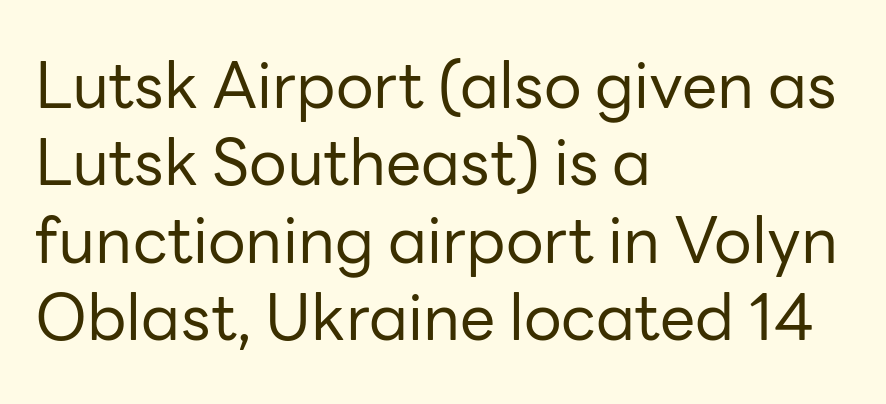
The image shows 63 px regular-weight sans-serif type, upright; set left-aligned, line spacing 1.23x, normal letter spacing, not underlined; low stroke contrast and a medium x-height.
